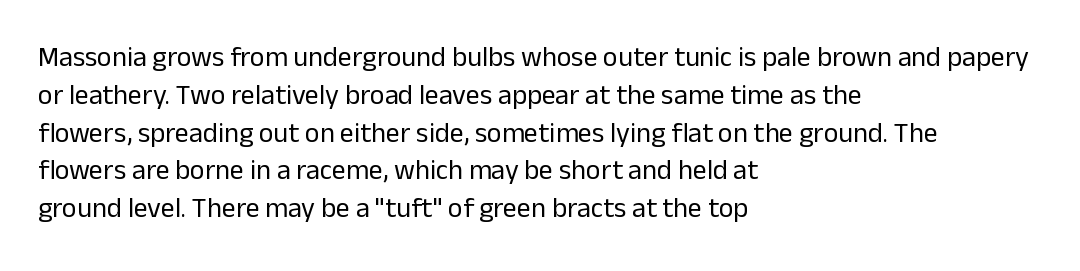
Q: Is the text bold? A: No.
Q: Is the text italic (slanted)? A: No, it is upright.
Q: Is the typeface a serif or a sans-serif typeface? A: Sans-serif.
Q: Is the text underlined? A: No.
Q: How is the paragraph aligned? A: Left-aligned.
Q: Is the spacing between letters normal or unusually wide? A: Normal.
Q: Is the spacing between lines tight, normal or loose? A: Normal.
Q: Width (condensed, normal, or wide)? A: Normal.
Q: Stroke contrast? A: Low.
Q: x-height? A: Medium.
Q: Monospaced? A: No.
